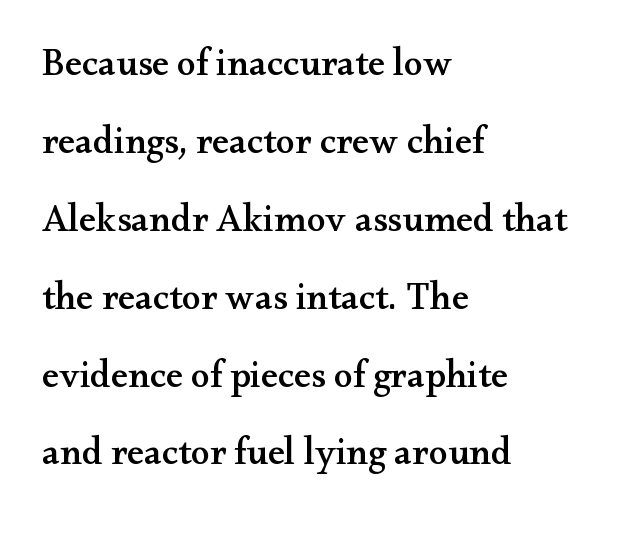
The image shows 38 px wide serif type, upright; set left-aligned, loose line spacing (2.05x), normal letter spacing, not underlined; medium stroke contrast and a small x-height.
